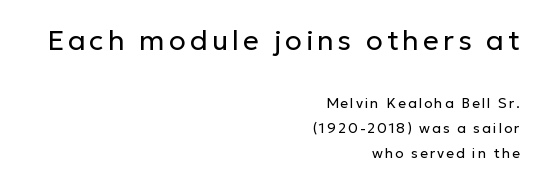
A quiet, ordinary-to-light weight characterises the typeface. Note the varied advance widths — an 'i' is clearly narrower than an 'm'. The rendering shrinks the type as you move from the upper chunk to the lower. Casual observation: everything's shoved over to the right. Nope, no serifs anywhere on these letters.
